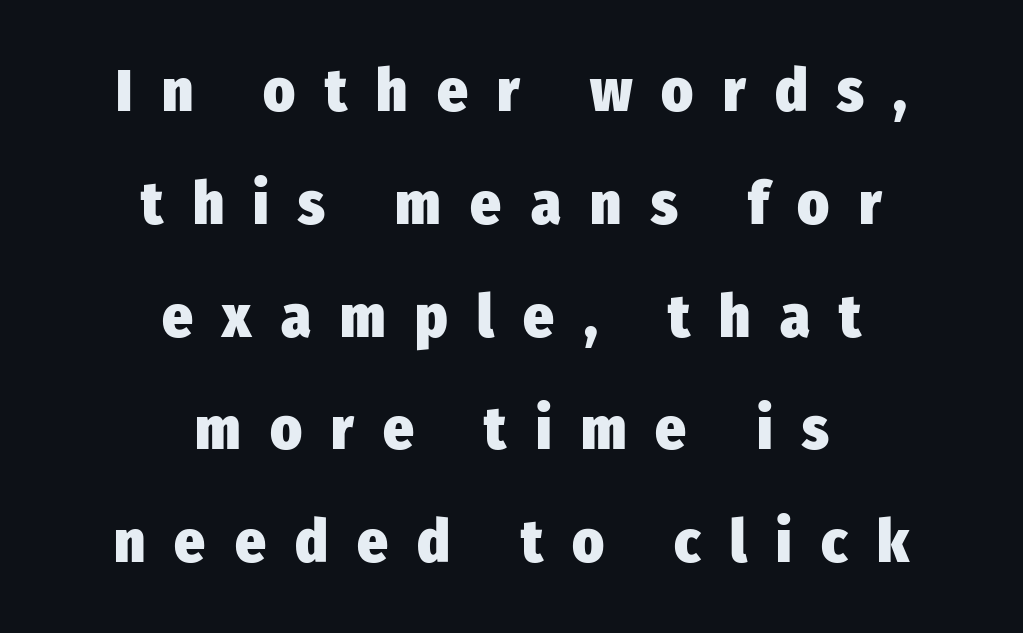
Q: Is the text bold? A: Yes.
Q: Is the text italic (slanted)? A: No, it is upright.
Q: Is the typeface a serif or a sans-serif typeface? A: Sans-serif.
Q: Is the text underlined? A: No.
Q: How is the paragraph aligned? A: Centered.
Q: Is the spacing between letters normal or unusually wide? A: Unusually wide.
Q: Width (condensed, normal, or wide)? A: Condensed.
Q: Stroke contrast? A: Low.
Q: x-height? A: Medium.
Q: Monospaced? A: No.
